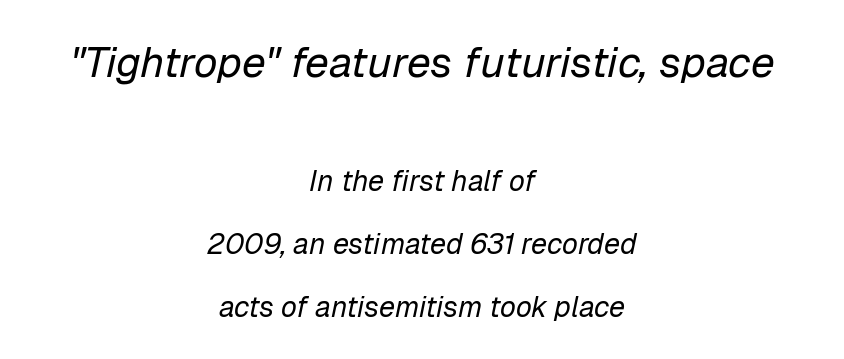
The image shows 43 px regular-weight type, italic (leaning right); set centered, loose line spacing (2.17x), normal letter spacing, not underlined; the first (top) block is 1.48x larger; low stroke contrast and a medium x-height.
